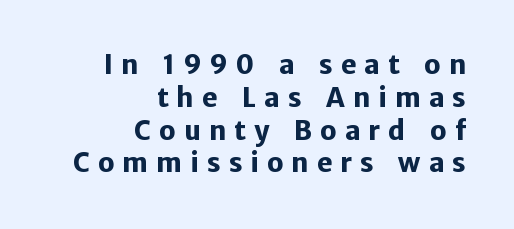
Substantial extra tracking has been applied to these lines. Weight: bold. Alignment: flush right. Check under the words: just untouched page.
